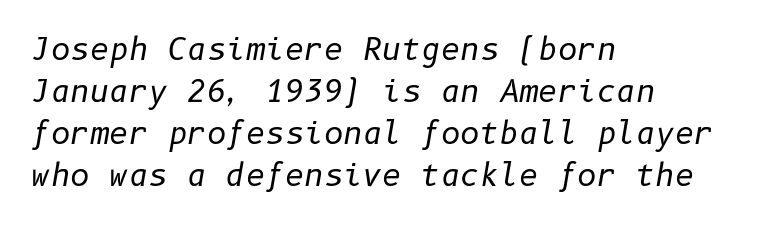
{"italic": "yes", "lean": "right", "slant_degrees": 10, "bold": "no", "weight": "regular", "width": "normal", "stroke_contrast": "low", "x_height": "medium", "underline": "no", "align": "left", "line_spacing": "normal", "line_spacing_ratio": 1.4, "letter_spacing": "normal", "letter_spacing_em": 0.0, "glyph_px": 30}
